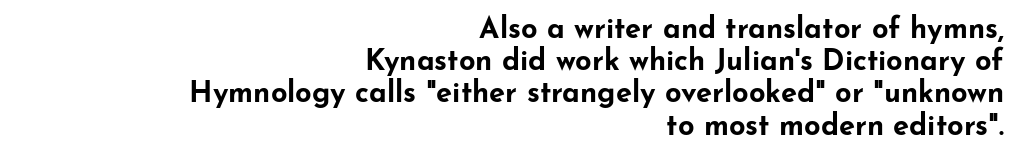
The image shows 29 px bold, wide sans-serif type, upright; set right-aligned, tight line spacing (1.11x), normal letter spacing, not underlined; low stroke contrast and a small x-height.
